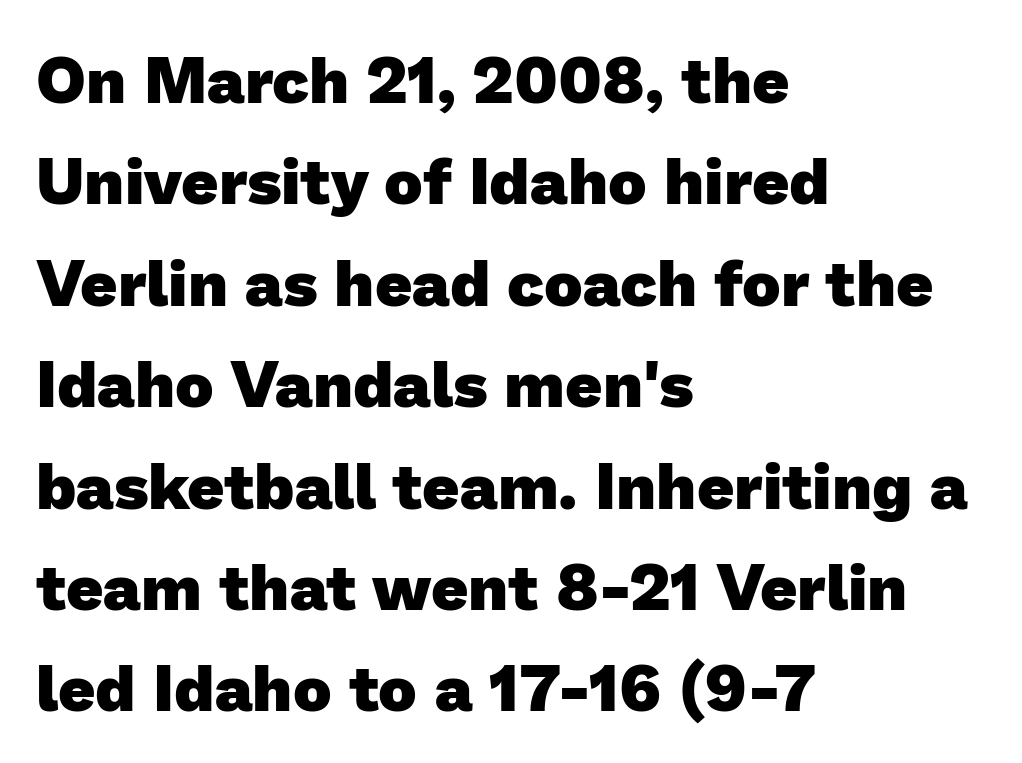
Q: Is the text bold? A: Yes.
Q: Is the typeface a serif or a sans-serif typeface? A: Sans-serif.
Q: Is the text underlined? A: No.
Q: How is the paragraph aligned? A: Left-aligned.
Q: Is the spacing between letters normal or unusually wide? A: Normal.
Q: Is the spacing between lines tight, normal or loose? A: Normal.
Q: Width (condensed, normal, or wide)? A: Normal.
Q: Stroke contrast? A: Low.
Q: x-height? A: Medium.
Q: Monospaced? A: No.
